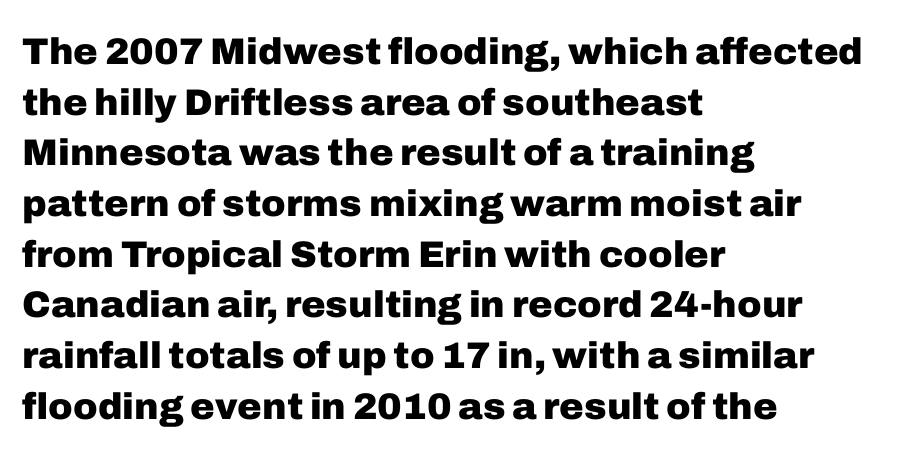
The image shows 37 px heavy sans-serif type, upright; set left-aligned, normal line spacing (1.37x), normal letter spacing, not underlined; low stroke contrast and a medium x-height.
